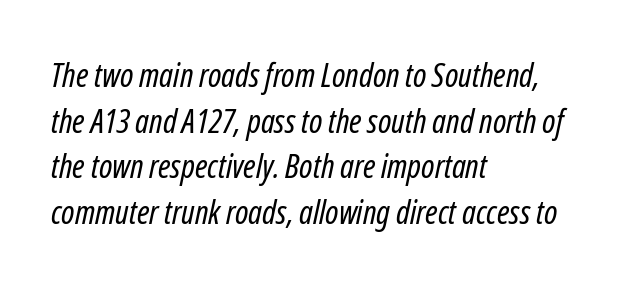
{"italic": "yes", "lean": "right", "slant_degrees": 12, "bold": "no", "weight": "regular", "width": "condensed", "stroke_contrast": "low", "x_height": "medium", "monospaced": "no", "underline": "no", "align": "left", "line_spacing": "normal", "line_spacing_ratio": 1.38, "letter_spacing": "normal", "letter_spacing_em": 0.0, "glyph_px": 33}
